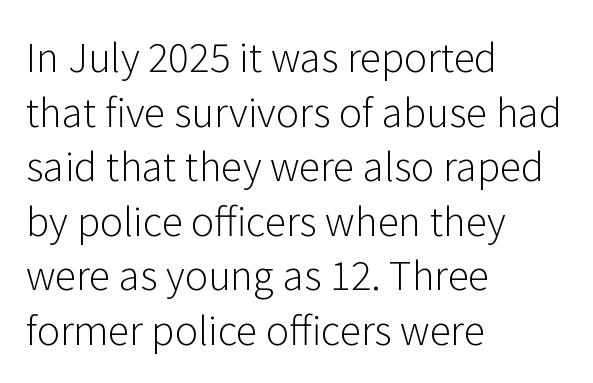
The image shows 39 px light sans-serif type, upright; set left-aligned, normal line spacing (1.4x), normal letter spacing, not underlined; low stroke contrast and a medium x-height.
